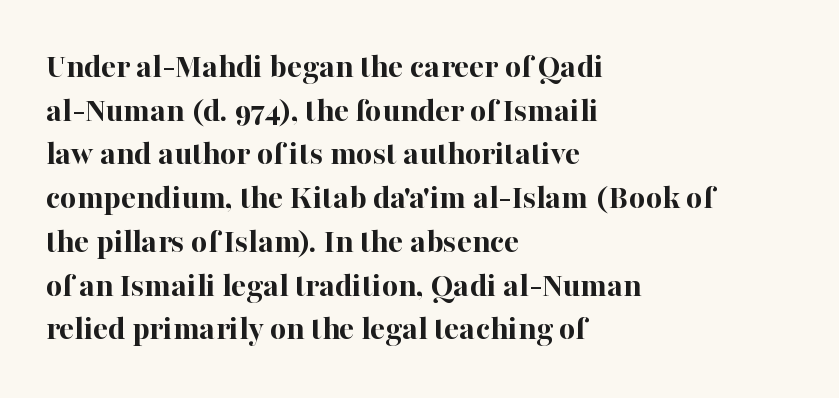
{"serif": "yes", "italic": "no", "bold": "yes", "weight": "bold", "width": "normal", "stroke_contrast": "high", "x_height": "medium", "monospaced": "no", "underline": "no", "align": "left", "line_spacing": "normal", "line_spacing_ratio": 1.25, "letter_spacing": "normal", "letter_spacing_em": 0.0, "glyph_px": 35}
